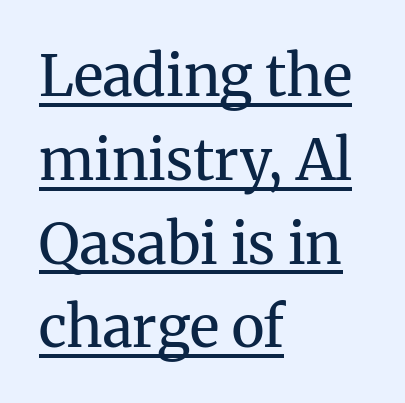
Q: Is the text bold? A: No.
Q: Is the text italic (slanted)? A: No, it is upright.
Q: Is the typeface a serif or a sans-serif typeface? A: Serif.
Q: Is the text underlined? A: Yes.
Q: How is the paragraph aligned? A: Left-aligned.
Q: Is the spacing between letters normal or unusually wide? A: Normal.
Q: Is the spacing between lines tight, normal or loose? A: Normal.
Q: Width (condensed, normal, or wide)? A: Normal.
Q: Stroke contrast? A: Medium.
Q: x-height? A: Medium.
Q: Monospaced? A: No.
